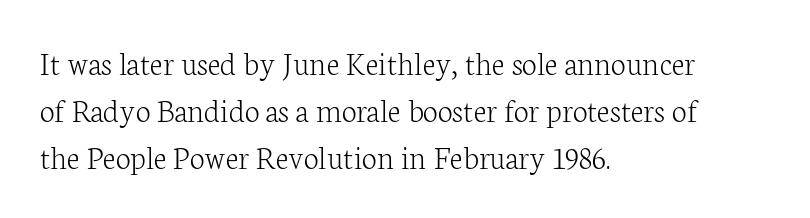
Does the type have serifs? Yes, each stem ends in a small foot. Each word holds together tightly as a unit, with standard inter-letter gaps. The rag falls on the right side of this text block. Do the letters lean? They stand straight.
